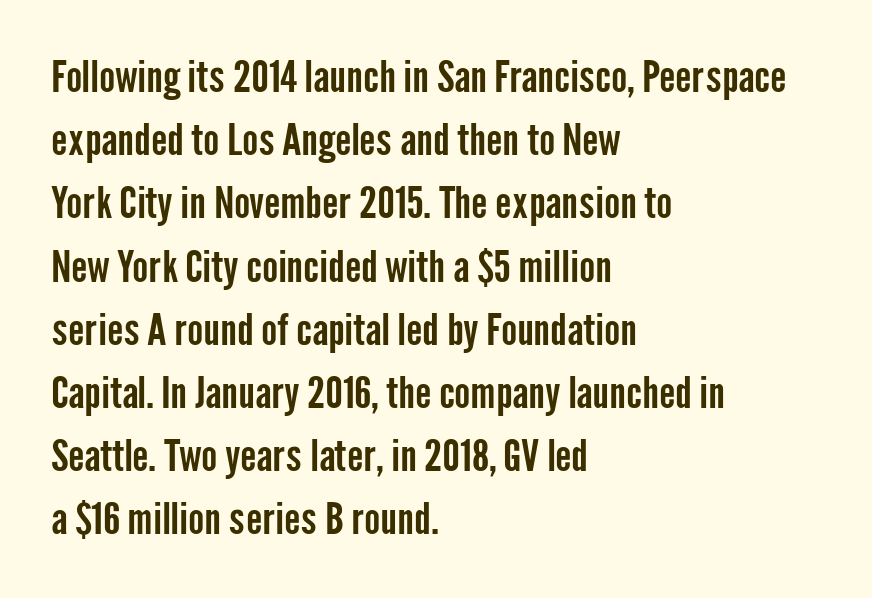
The image shows 43 px condensed sans-serif type, upright; set left-aligned, normal line spacing (1.47x), normal letter spacing, not underlined; low stroke contrast and a medium x-height.
